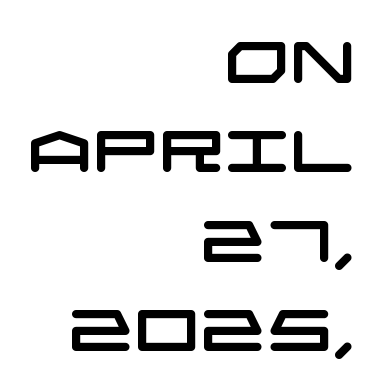
The image shows 58 px wide sans-serif type; set right-aligned, normal line spacing (1.54x), normal letter spacing, not underlined; low stroke contrast and a large x-height.
